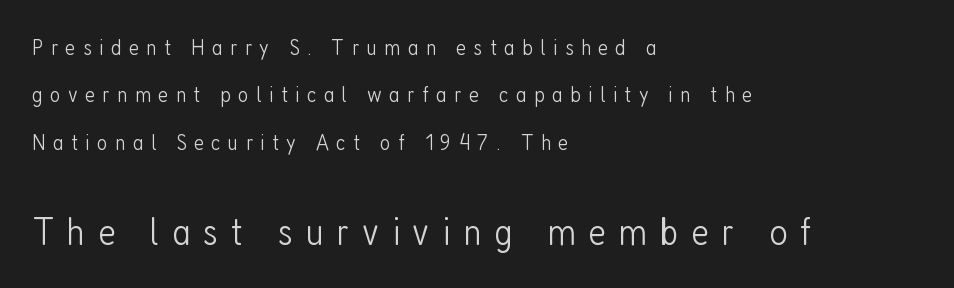
The image shows 40 px light, condensed sans-serif type, upright; set left-aligned, loose line spacing (2.06x), unusually wide letter spacing (+0.32 em), not underlined; the second (bottom) block is 1.74x larger; low stroke contrast and a medium x-height.
